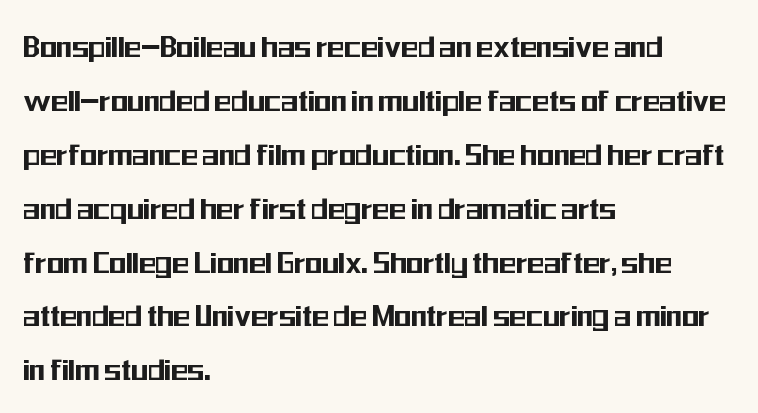
Q: Is the text italic (slanted)? A: No, it is upright.
Q: Is the typeface a serif or a sans-serif typeface? A: Sans-serif.
Q: Is the text underlined? A: No.
Q: How is the paragraph aligned? A: Left-aligned.
Q: Is the spacing between letters normal or unusually wide? A: Normal.
Q: Is the spacing between lines tight, normal or loose? A: Normal.
Q: Width (condensed, normal, or wide)? A: Condensed.
Q: Stroke contrast? A: Medium.
Q: x-height? A: Medium.
Q: Monospaced? A: No.
